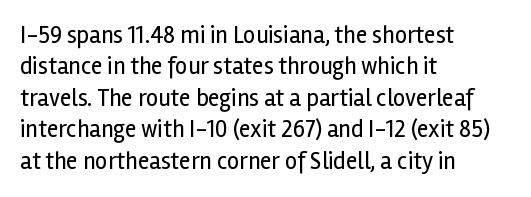
{"italic": "no", "bold": "no", "underline": "no", "align": "left", "line_spacing": "normal", "line_spacing_ratio": 1.31, "letter_spacing": "normal", "letter_spacing_em": 0.0, "glyph_px": 24}
